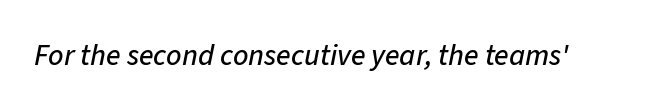
Q: Is the text italic (slanted)? A: Yes, it leans right by about 11 degrees.
Q: Is the text underlined? A: No.
Q: Is the spacing between letters normal or unusually wide? A: Normal.
Q: Width (condensed, normal, or wide)? A: Normal.
Q: Stroke contrast? A: Low.
Q: x-height? A: Medium.
Q: Monospaced? A: No.
